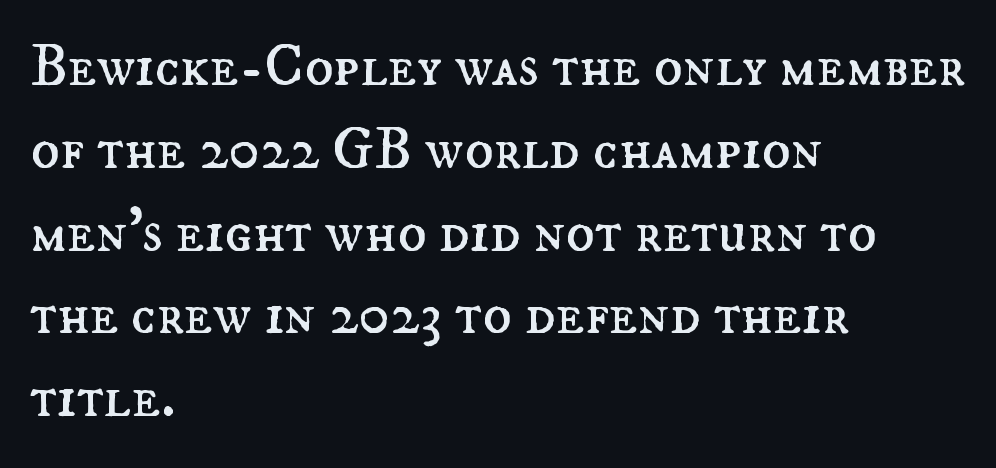
Q: Is the text bold? A: No.
Q: Is the text italic (slanted)? A: No, it is upright.
Q: Is the text underlined? A: No.
Q: How is the paragraph aligned? A: Left-aligned.
Q: Is the spacing between letters normal or unusually wide? A: Normal.
Q: Is the spacing between lines tight, normal or loose? A: Normal.
Q: Width (condensed, normal, or wide)? A: Normal.
Q: Stroke contrast? A: Medium.
Q: x-height? A: Small.
Q: Monospaced? A: No.
